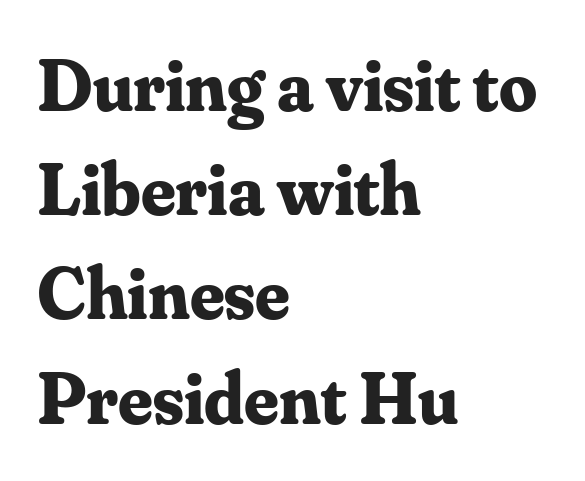
The image shows 75 px bold serif type, upright; set left-aligned, normal line spacing (1.39x), normal letter spacing, not underlined; medium stroke contrast and a small x-height.
